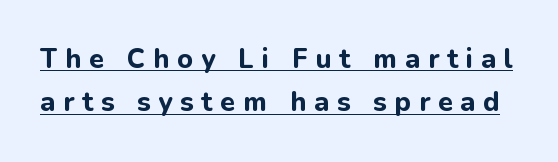
{"italic": "no", "bold": "yes", "underline": "yes", "line_spacing": "normal", "line_spacing_ratio": 1.61, "letter_spacing": "wide", "letter_spacing_em": 0.29, "glyph_px": 27}
